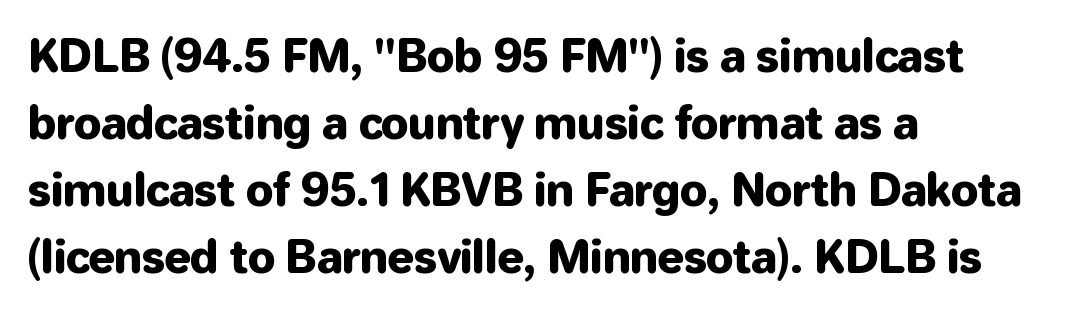
I'd call this a sans setting — the letters go barefoot. The passage shown stacks its lines at a standard gap. Spacing between characters is what you'd get straight out of the box. This is the regular roman posture of the typeface. The rendering uses natural spacing where letterforms have individual widths.
